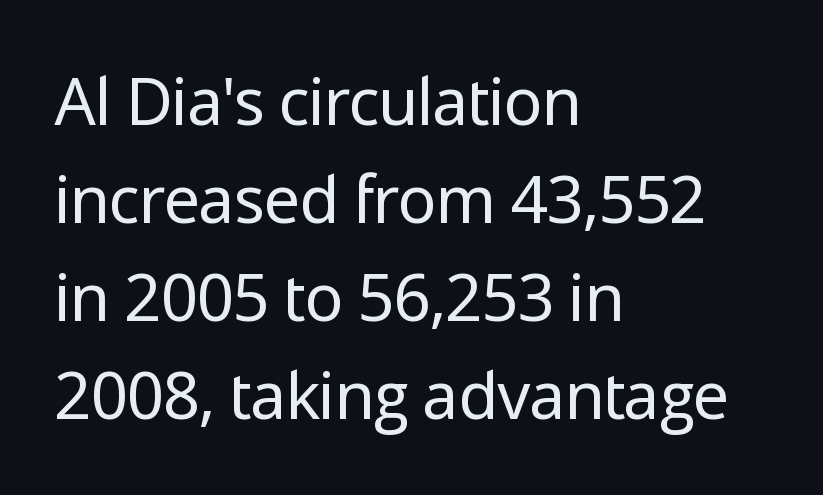
The image shows 65 px regular-weight sans-serif type, upright; set left-aligned, normal line spacing (1.51x), normal letter spacing, not underlined; low stroke contrast and a medium x-height.
